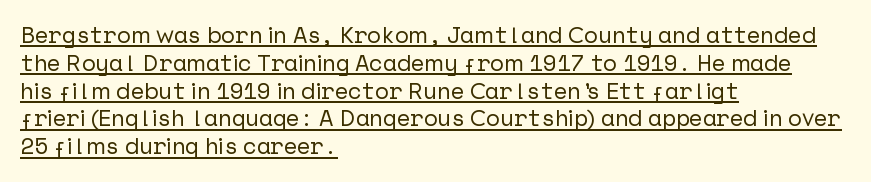
{"italic": "no", "underline": "yes", "align": "left", "line_spacing_ratio": 1.21, "letter_spacing": "normal", "letter_spacing_em": 0.0, "glyph_px": 23}
